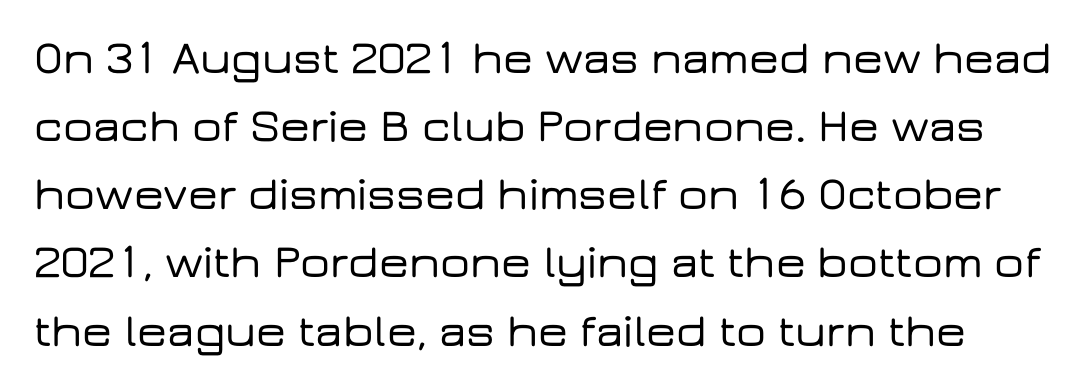
The image shows 47 px wide sans-serif type, upright; set normal line spacing (1.45x), normal letter spacing, not underlined; low stroke contrast and a medium x-height.
